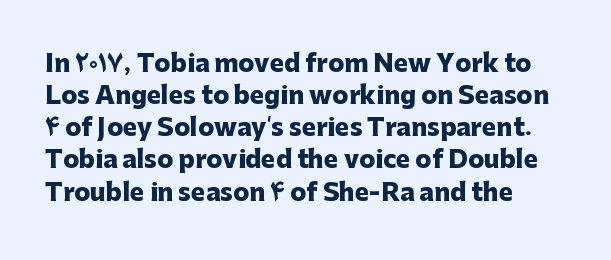
Q: Is the text bold? A: Yes.
Q: Is the text italic (slanted)? A: No, it is upright.
Q: Is the text underlined? A: No.
Q: How is the paragraph aligned? A: Left-aligned.
Q: Is the spacing between letters normal or unusually wide? A: Normal.
Q: Is the spacing between lines tight, normal or loose? A: Normal.
